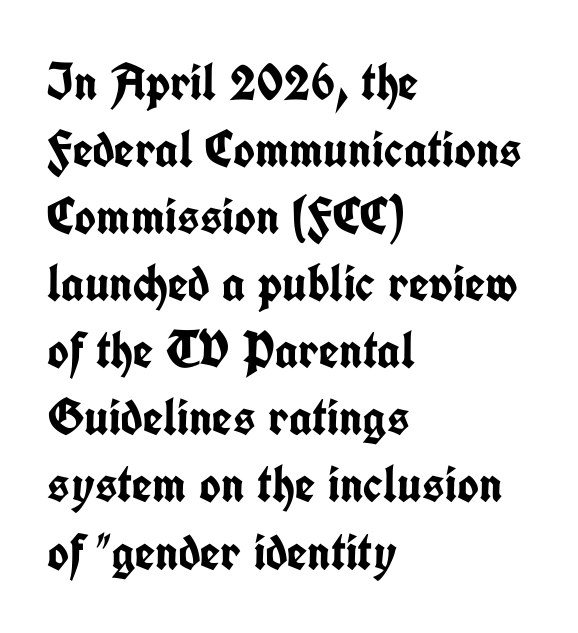
{"serif": "no", "italic": "no", "bold": "yes", "weight": "semibold", "width": "condensed", "stroke_contrast": "low", "x_height": "medium", "monospaced": "no", "underline": "no", "align": "left", "line_spacing": "normal", "line_spacing_ratio": 1.29, "letter_spacing": "normal", "letter_spacing_em": 0.0, "glyph_px": 52}
